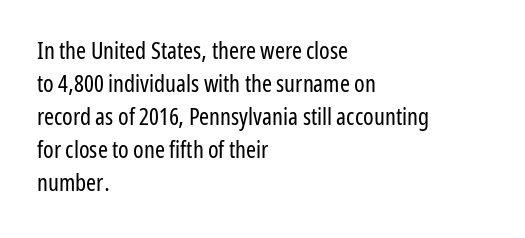
{"italic": "no", "bold": "no", "underline": "no", "align": "left", "line_spacing": "normal", "line_spacing_ratio": 1.37, "letter_spacing": "normal", "letter_spacing_em": 0.0, "glyph_px": 24}
